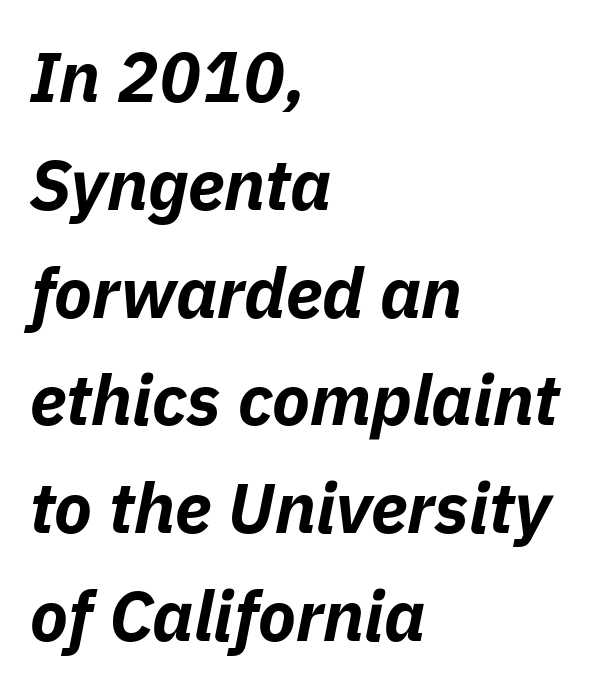
{"italic": "yes", "lean": "right", "slant_degrees": 11, "bold": "yes", "weight": "bold", "width": "normal", "stroke_contrast": "low", "x_height": "medium", "monospaced": "no", "underline": "no", "align": "left", "line_spacing": "normal", "line_spacing_ratio": 1.54, "letter_spacing": "normal", "letter_spacing_em": 0.0, "glyph_px": 70}
